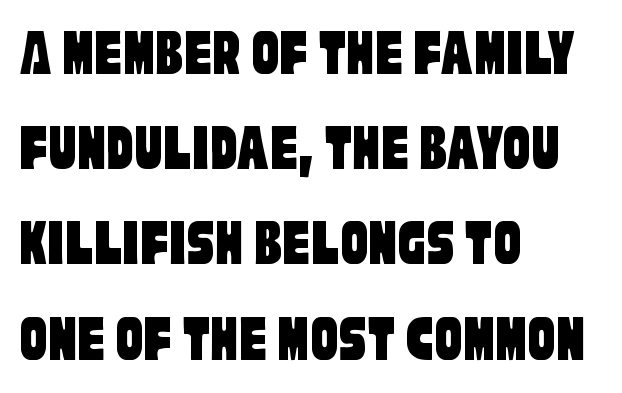
Q: Is the typeface a serif or a sans-serif typeface? A: Sans-serif.
Q: Is the text underlined? A: No.
Q: How is the paragraph aligned? A: Left-aligned.
Q: Is the spacing between letters normal or unusually wide? A: Normal.
Q: Is the spacing between lines tight, normal or loose? A: Normal.
Q: Width (condensed, normal, or wide)? A: Condensed.
Q: Stroke contrast? A: Low.
Q: x-height? A: Large.
Q: Monospaced? A: No.
